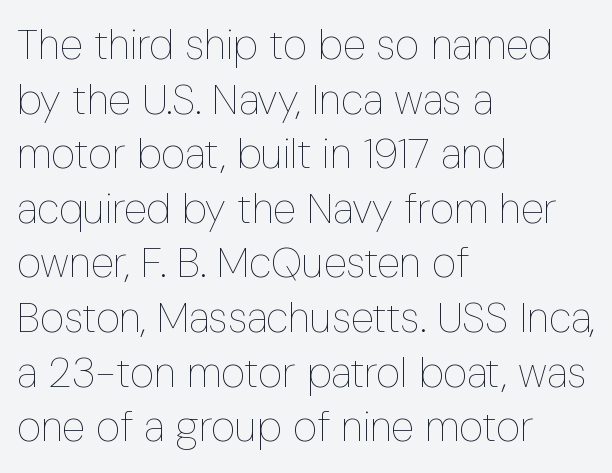
Q: Is the text bold? A: No.
Q: Is the text italic (slanted)? A: No, it is upright.
Q: Is the text underlined? A: No.
Q: How is the paragraph aligned? A: Left-aligned.
Q: Is the spacing between letters normal or unusually wide? A: Normal.
Q: Is the spacing between lines tight, normal or loose? A: Normal.
Q: Width (condensed, normal, or wide)? A: Condensed.
Q: Stroke contrast? A: Low.
Q: x-height? A: Medium.
Q: Monospaced? A: No.
